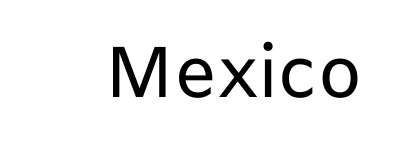
The image shows 72 px regular-weight sans-serif type, upright; set normal letter spacing, not underlined; low stroke contrast and a medium x-height.
